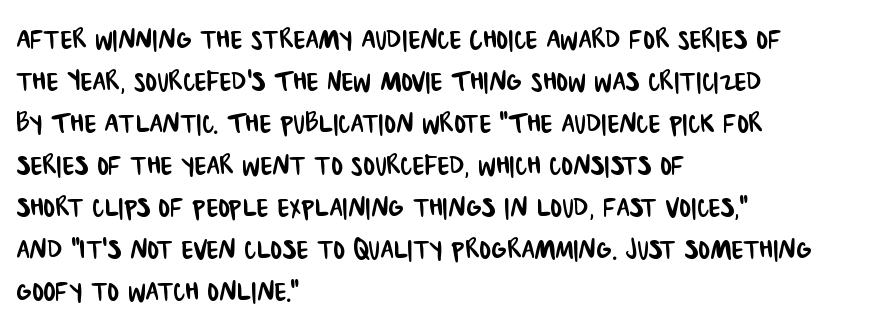
The rendering keeps characters at their native spacing. The typeface chosen for these lines omits serifs. Every row of glyphs begins at an identical x-position on the left. These lines are rendered in a variable-pitch font. Quick note: underline off.
